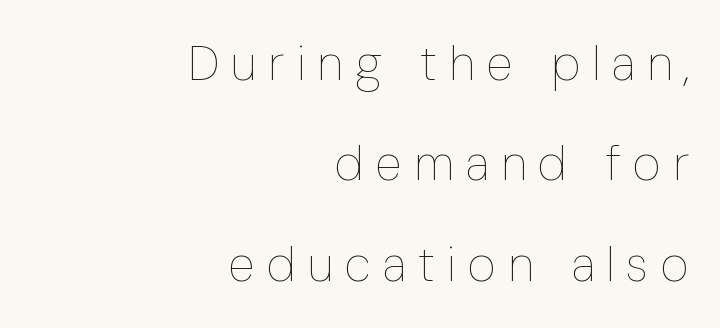
Character widths vary here, with narrow letters taking less room than wide ones. A quiet, ordinary-to-light weight characterises the typeface. Each line ends at the same right margin while the left side varies. Leading: increased.
